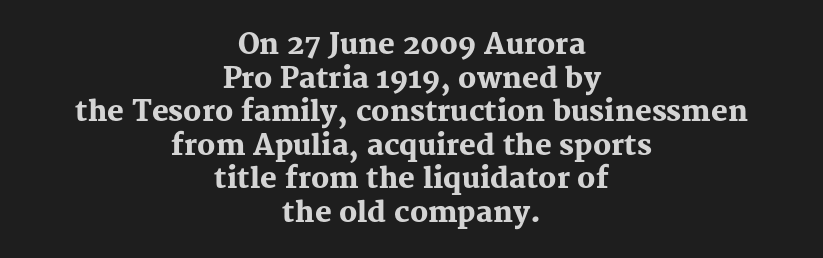
Q: Is the text bold? A: Yes.
Q: Is the text italic (slanted)? A: No, it is upright.
Q: Is the typeface a serif or a sans-serif typeface? A: Serif.
Q: Is the text underlined? A: No.
Q: How is the paragraph aligned? A: Centered.
Q: Is the spacing between letters normal or unusually wide? A: Normal.
Q: Width (condensed, normal, or wide)? A: Normal.
Q: Stroke contrast? A: Medium.
Q: x-height? A: Medium.
Q: Monospaced? A: No.
